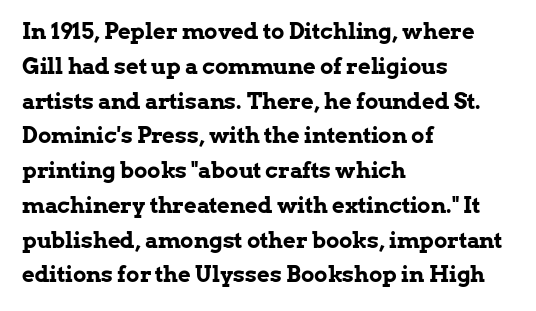
{"italic": "no", "bold": "yes", "underline": "no", "align": "left", "line_spacing": "normal", "line_spacing_ratio": 1.58, "letter_spacing": "normal", "letter_spacing_em": 0.0, "glyph_px": 22}
